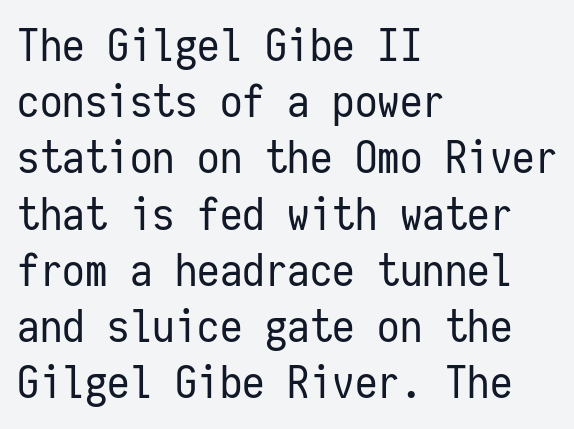
Lines of text with bare space underneath. The specimen reads as upright at a glance. Vertically, the passage feels balanced, rows spaced as you'd expect. In terms of letterform style, serifs are entirely absent. Spacing verdict: monospaced, one width for all characters.
